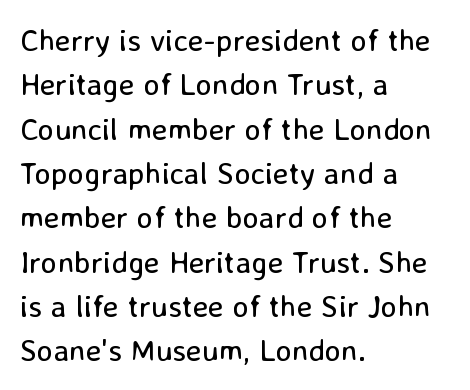
The image shows 31 px regular-weight sans-serif type, upright; set left-aligned, normal line spacing (1.43x), normal letter spacing, not underlined; low stroke contrast and a medium x-height.
